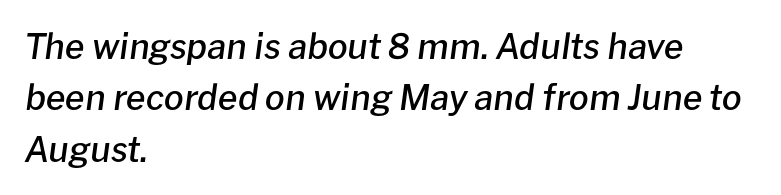
{"italic": "yes", "lean": "right", "slant_degrees": 8, "bold": "semi", "weight": "semibold", "width": "normal", "stroke_contrast": "low", "x_height": "medium", "monospaced": "no", "underline": "no", "align": "left", "line_spacing": "normal", "line_spacing_ratio": 1.47, "letter_spacing": "normal", "letter_spacing_em": 0.0, "glyph_px": 35}
